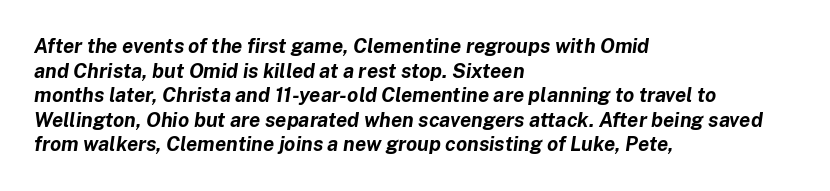
The image shows 20 px bold type, italic (leaning right); set left-aligned, line spacing 1.23x, normal letter spacing, not underlined.
